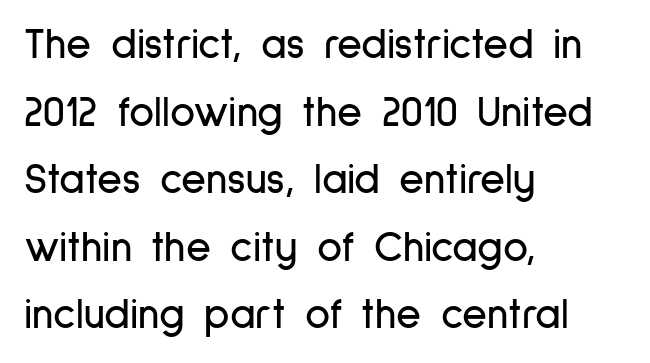
The image shows 43 px condensed sans-serif type, upright; set left-aligned, normal line spacing (1.57x), normal letter spacing, not underlined; low stroke contrast and a medium x-height.
